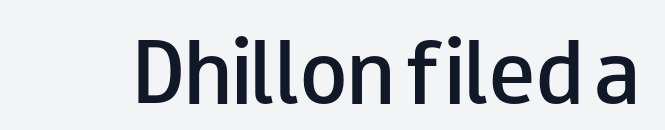
The letters advance in unequal steps, a hallmark of proportional type. A fair bit of extra ink — the face is semibold, not bold. Beneath every word, the page is bare. A typesetter would call this zero additional tracking. The lettering holds an erect, upright posture throughout. Serifs: no, the terminals of the letterforms are clean.
